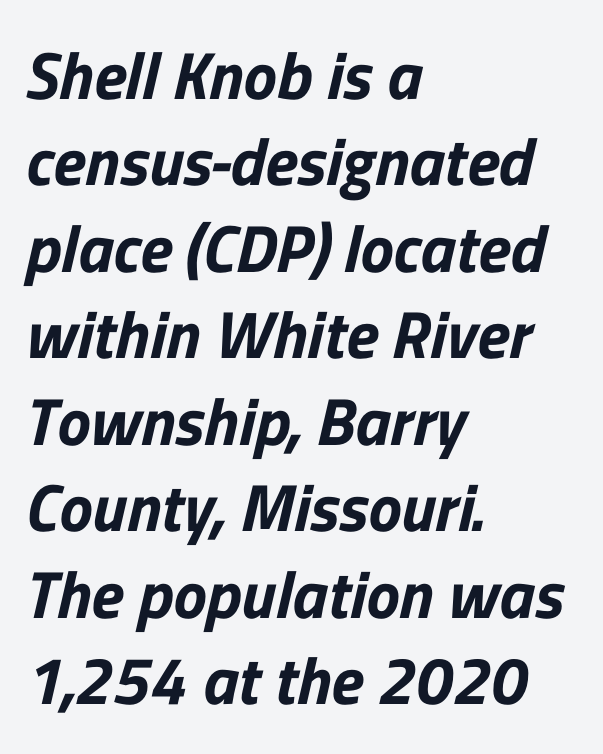
The image shows 67 px sans-serif type; set left-aligned, normal line spacing (1.29x), normal letter spacing, not underlined; low stroke contrast and a medium x-height.
